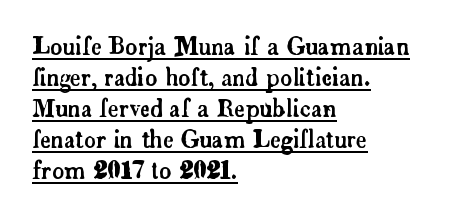
Q: Is the text italic (slanted)? A: No, it is upright.
Q: Is the text underlined? A: Yes.
Q: How is the paragraph aligned? A: Left-aligned.
Q: Is the spacing between letters normal or unusually wide? A: Normal.
Q: Is the spacing between lines tight, normal or loose? A: Normal.
